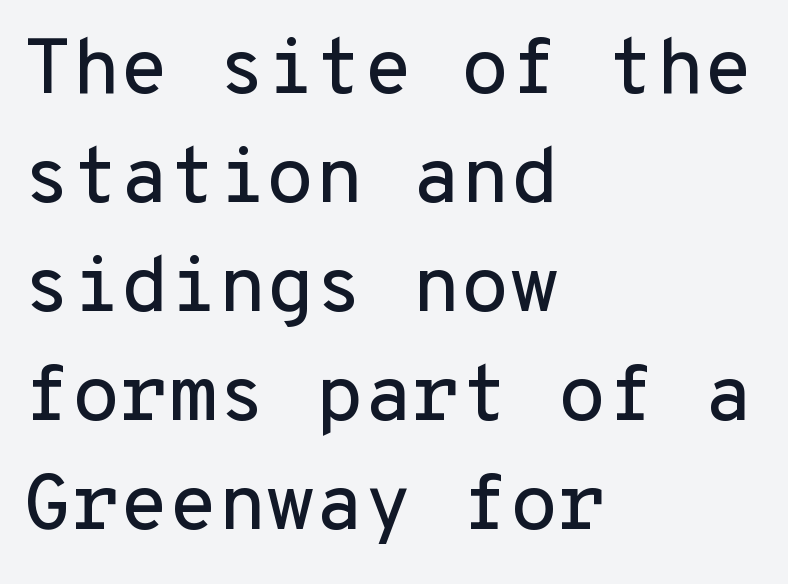
{"serif": "no", "italic": "no", "width": "normal", "stroke_contrast": "low", "x_height": "medium", "monospaced": "yes", "underline": "no", "align": "left", "line_spacing": "normal", "line_spacing_ratio": 1.38, "letter_spacing": "normal", "letter_spacing_em": 0.0, "glyph_px": 79}
